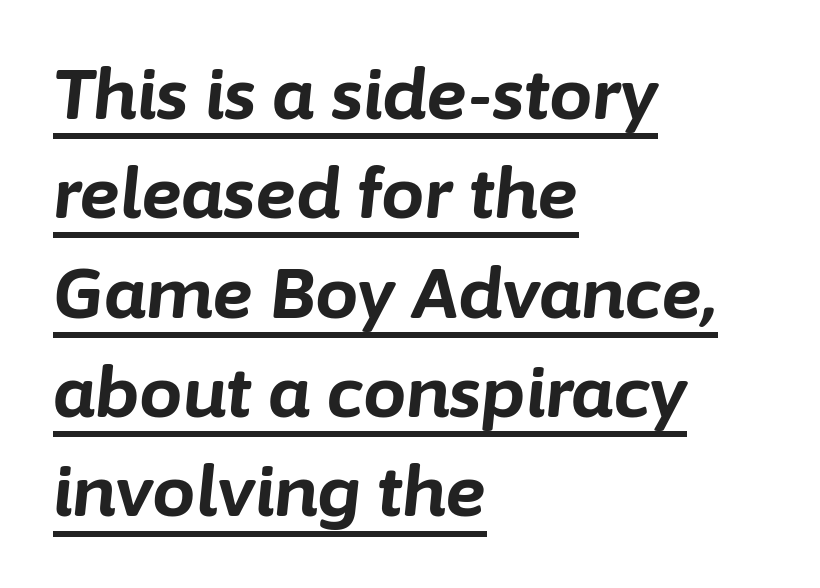
Q: Is the text bold? A: Yes.
Q: Is the text italic (slanted)? A: Yes, it leans right by about 6 degrees.
Q: Is the text underlined? A: Yes.
Q: How is the paragraph aligned? A: Left-aligned.
Q: Is the spacing between letters normal or unusually wide? A: Normal.
Q: Is the spacing between lines tight, normal or loose? A: Normal.
Q: Width (condensed, normal, or wide)? A: Normal.
Q: Stroke contrast? A: Low.
Q: x-height? A: Medium.
Q: Monospaced? A: No.
